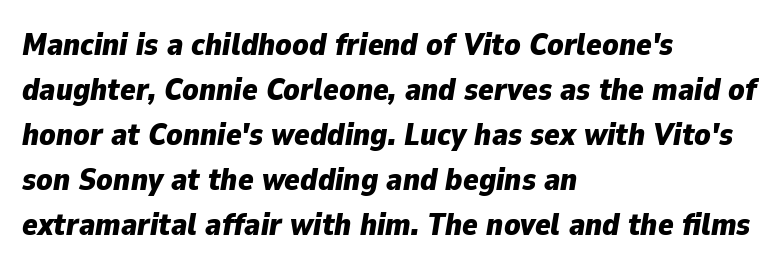
Line spacing here is normal. You could not count columns in this text — the font is proportionally spaced. Line beginnings align vertically; line endings do not. Emphasis by weight is at full strength: bold.
